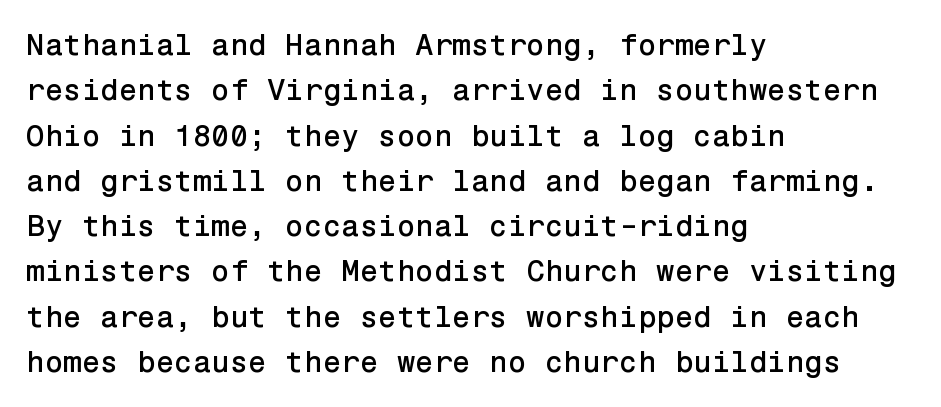
Leading matches the norm, producing a regular column. Does the copy run flush right? No — it runs flush left. Letters rest on an invisible, unmarked baseline. Serifs: no, the terminals of the letterforms are clean. Letter spacing: default.
